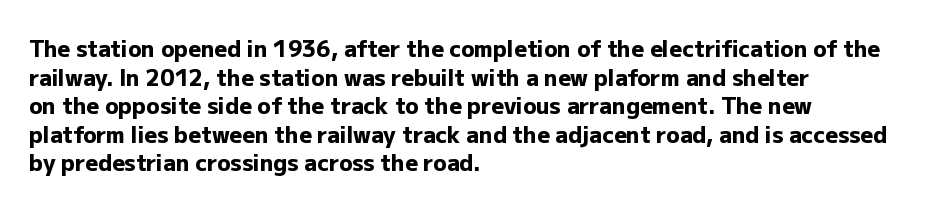
{"italic": "no", "bold": "yes", "underline": "no", "align": "left", "line_spacing": "normal", "line_spacing_ratio": 1.3, "letter_spacing": "normal", "letter_spacing_em": 0.0, "glyph_px": 22}
